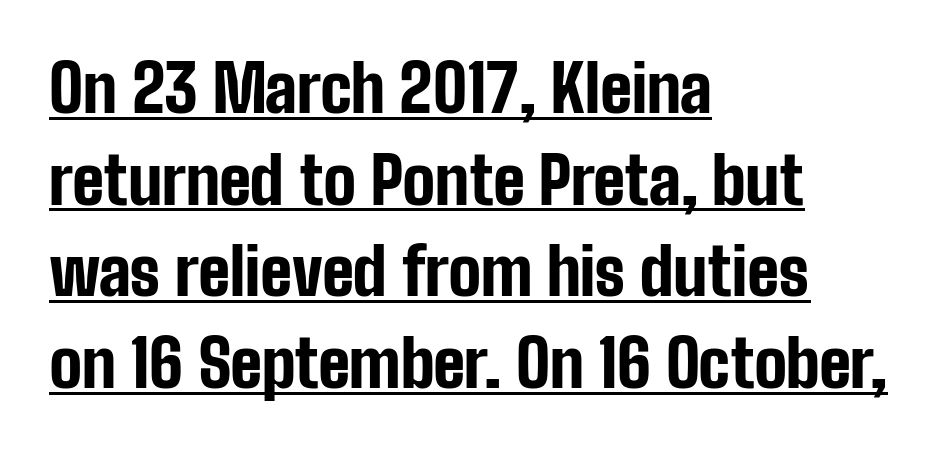
Q: Is the text bold? A: Yes.
Q: Is the text italic (slanted)? A: No, it is upright.
Q: Is the typeface a serif or a sans-serif typeface? A: Sans-serif.
Q: Is the text underlined? A: Yes.
Q: How is the paragraph aligned? A: Left-aligned.
Q: Is the spacing between letters normal or unusually wide? A: Normal.
Q: Is the spacing between lines tight, normal or loose? A: Normal.
Q: Width (condensed, normal, or wide)? A: Condensed.
Q: Stroke contrast? A: Low.
Q: x-height? A: Medium.
Q: Monospaced? A: No.
